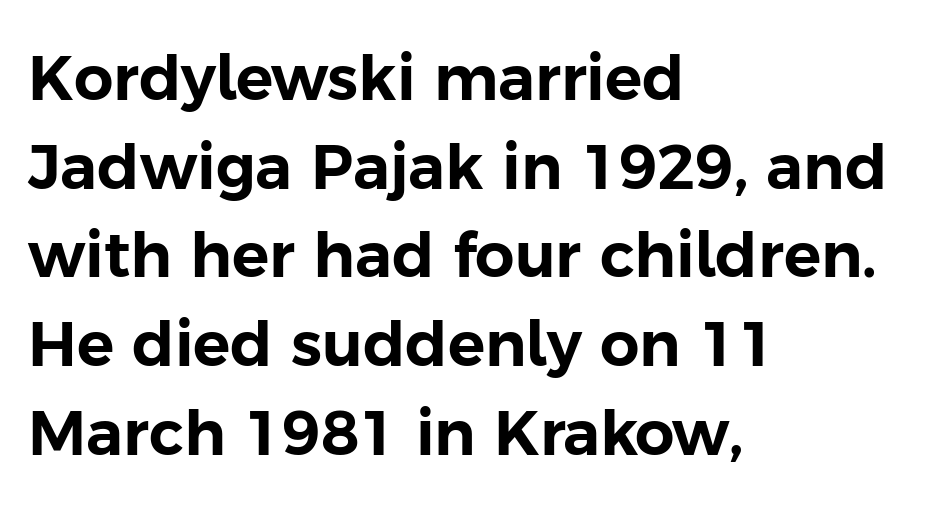
Spacing between characters is what you'd get straight out of the box. The letters stand upright; this is a roman face. The space between consecutive lines is moderate. Does the copy run flush right? No — it runs flush left. You could not count columns in this text — the font is proportionally spaced. What kind of face is this? One without serifs — a sans.
